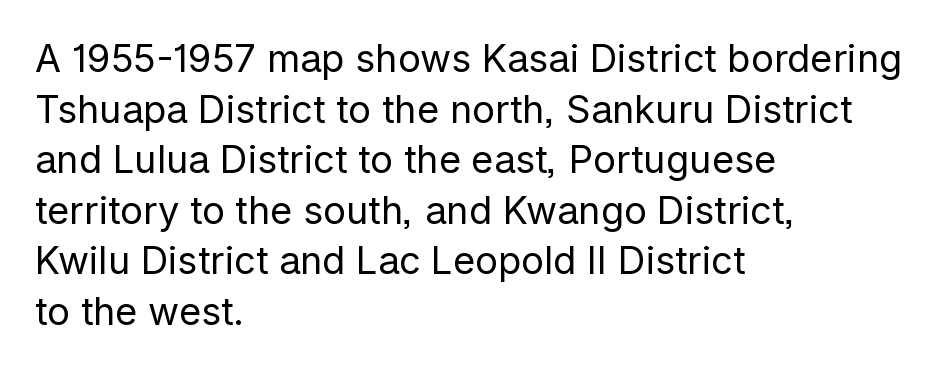
The image shows 38 px regular-weight sans-serif type, upright; set left-aligned, normal line spacing (1.33x), normal letter spacing, not underlined; low stroke contrast and a medium x-height.
